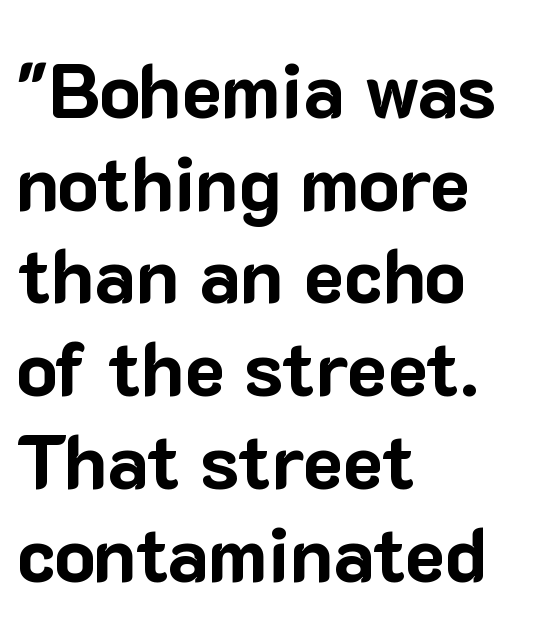
The image shows 76 px bold sans-serif type, upright; set left-aligned, line spacing 1.22x, normal letter spacing, not underlined; low stroke contrast and a medium x-height.
